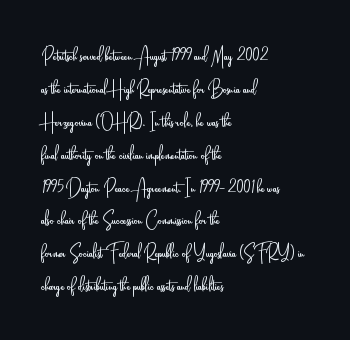
Q: Is the text bold? A: No.
Q: Is the text underlined? A: No.
Q: How is the paragraph aligned? A: Left-aligned.
Q: Is the spacing between letters normal or unusually wide? A: Normal.
Q: Is the spacing between lines tight, normal or loose? A: Normal.
